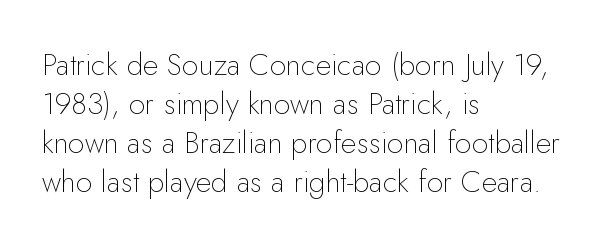
The designer left line spacing at the default. A classic flush-left, rag-right setting is used for this passage. The letters sit at their default tracking, neither squeezed nor spread. Stems and bowls with no extra thickness — not bold.
